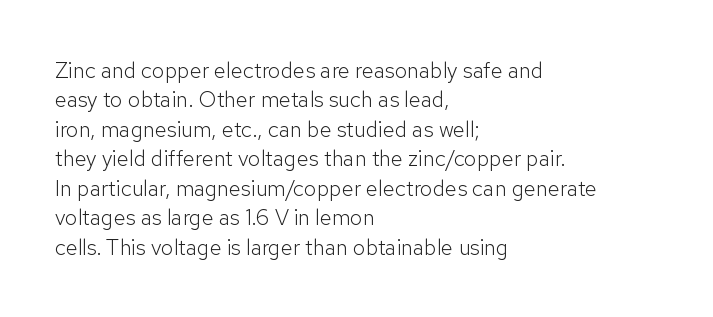
Q: Is the text bold? A: No.
Q: Is the text italic (slanted)? A: No, it is upright.
Q: Is the text underlined? A: No.
Q: How is the paragraph aligned? A: Left-aligned.
Q: Is the spacing between letters normal or unusually wide? A: Normal.
Q: Is the spacing between lines tight, normal or loose? A: Normal.
